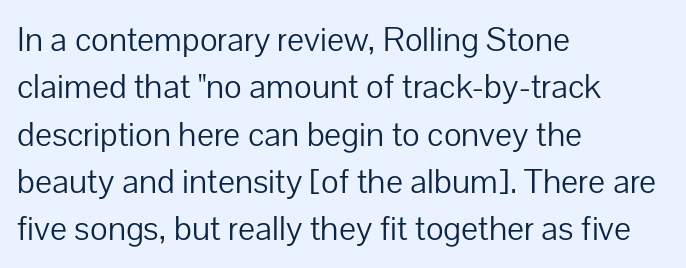
Q: Is the text bold? A: No.
Q: Is the text italic (slanted)? A: No, it is upright.
Q: Is the typeface a serif or a sans-serif typeface? A: Sans-serif.
Q: Is the text underlined? A: No.
Q: How is the paragraph aligned? A: Left-aligned.
Q: Is the spacing between letters normal or unusually wide? A: Normal.
Q: Is the spacing between lines tight, normal or loose? A: Normal.
Q: Width (condensed, normal, or wide)? A: Normal.
Q: Stroke contrast? A: Low.
Q: x-height? A: Medium.
Q: Monospaced? A: No.
